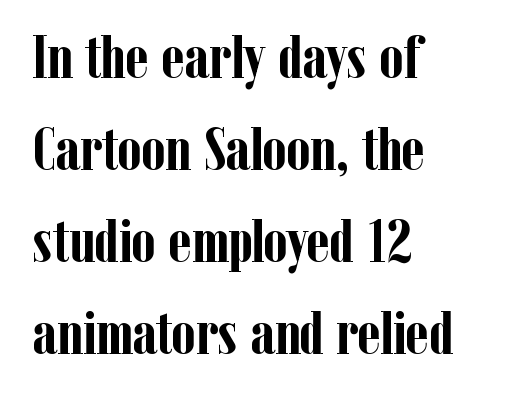
Q: Is the text bold? A: Yes.
Q: Is the text italic (slanted)? A: No, it is upright.
Q: Is the typeface a serif or a sans-serif typeface? A: Serif.
Q: Is the text underlined? A: No.
Q: How is the paragraph aligned? A: Left-aligned.
Q: Is the spacing between letters normal or unusually wide? A: Normal.
Q: Is the spacing between lines tight, normal or loose? A: Normal.
Q: Width (condensed, normal, or wide)? A: Condensed.
Q: Stroke contrast? A: Low.
Q: x-height? A: Medium.
Q: Monospaced? A: No.
